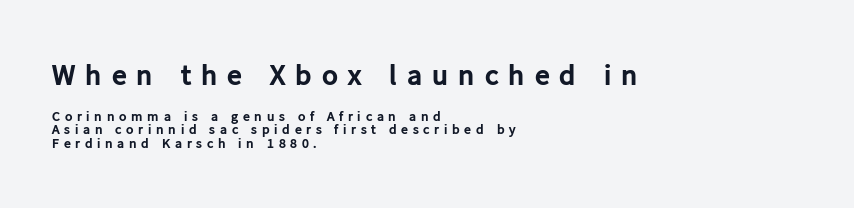
{"serif": "no", "italic": "no", "bold": "yes", "weight": "bold", "width": "normal", "stroke_contrast": "low", "x_height": "medium", "monospaced": "no", "underline": "no", "align": "left", "line_spacing": "tight", "line_spacing_ratio": 0.96, "letter_spacing": "wide", "letter_spacing_em": 0.33, "larger_block": "first", "size_ratio": 2.14, "glyph_px": 30}
